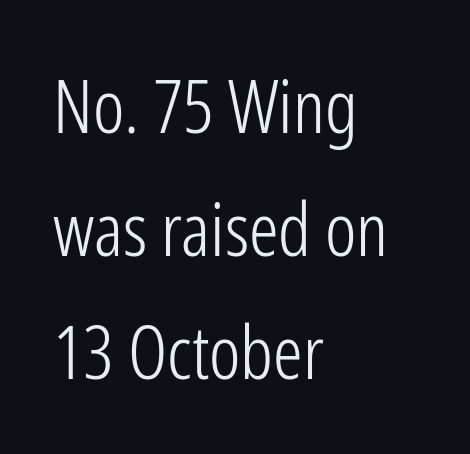
Q: Is the text bold? A: No.
Q: Is the text italic (slanted)? A: No, it is upright.
Q: Is the typeface a serif or a sans-serif typeface? A: Sans-serif.
Q: Is the text underlined? A: No.
Q: How is the paragraph aligned? A: Left-aligned.
Q: Is the spacing between letters normal or unusually wide? A: Normal.
Q: Is the spacing between lines tight, normal or loose? A: Normal.
Q: Width (condensed, normal, or wide)? A: Condensed.
Q: Stroke contrast? A: Low.
Q: x-height? A: Medium.
Q: Monospaced? A: No.
